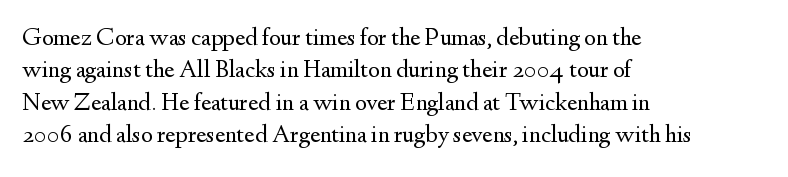
Q: Is the text bold? A: No.
Q: Is the text italic (slanted)? A: No, it is upright.
Q: Is the text underlined? A: No.
Q: How is the paragraph aligned? A: Left-aligned.
Q: Is the spacing between letters normal or unusually wide? A: Normal.
Q: Is the spacing between lines tight, normal or loose? A: Normal.
